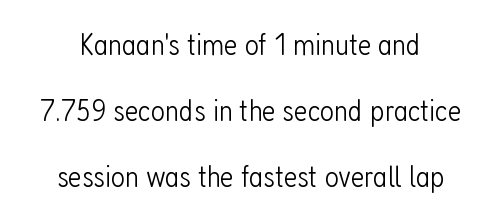
Q: Is the text bold? A: No.
Q: Is the text italic (slanted)? A: No, it is upright.
Q: Is the typeface a serif or a sans-serif typeface? A: Sans-serif.
Q: Is the text underlined? A: No.
Q: Is the spacing between letters normal or unusually wide? A: Normal.
Q: Is the spacing between lines tight, normal or loose? A: Loose.
Q: Width (condensed, normal, or wide)? A: Condensed.
Q: Stroke contrast? A: Low.
Q: x-height? A: Medium.
Q: Monospaced? A: No.
